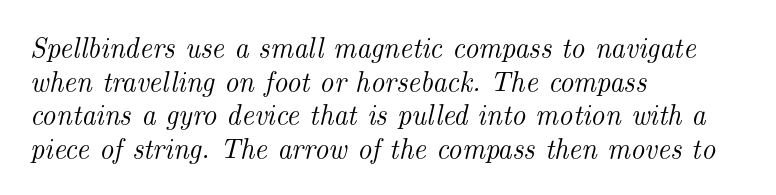
The image shows 28 px serif type, italic (leaning right); set left-aligned, line spacing 1.2x, normal letter spacing, not underlined; medium stroke contrast and a small x-height.
